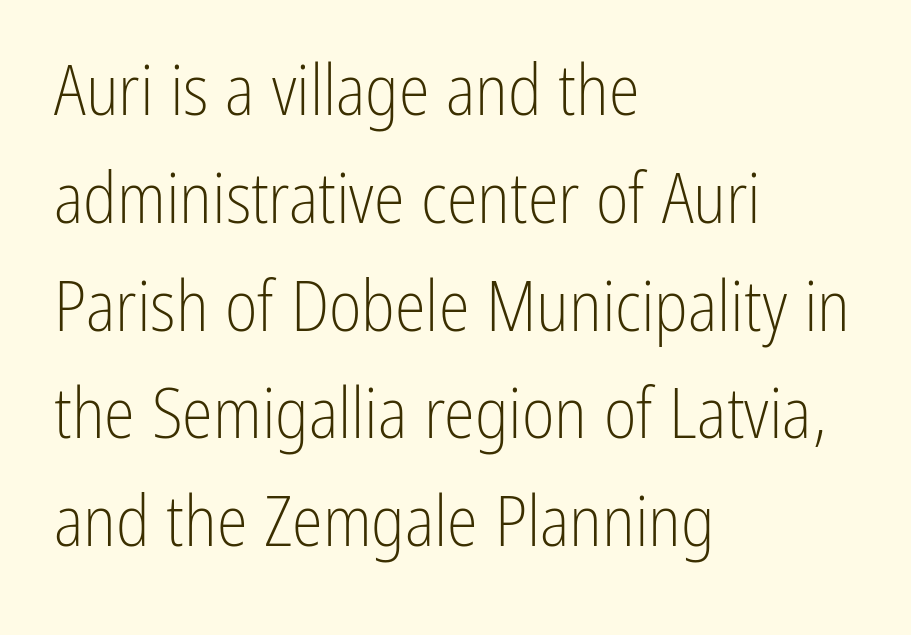
Serif or sans? Sans — the stroke terminals are bare. The face looks like a standard text weight, possibly lighter. The compositor pushed each line to the left boundary. Varying glyph widths throughout — classic text-font behaviour. The baseline area is clear.
